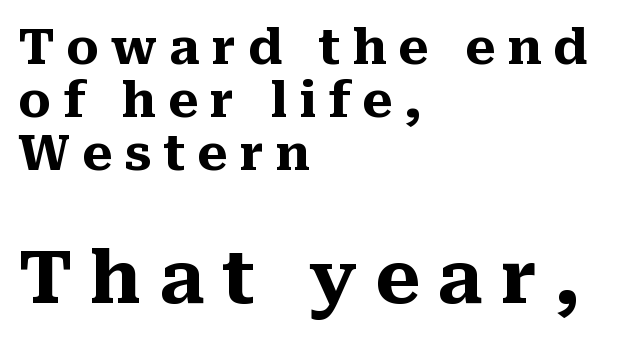
Think of a printed novel: that variable character pitch is what you see here. A student would notice the bottom passage is typeset larger than what precedes it. Here the glyphs are tracked loosely, breaking word shapes into spaced letters. The passage shown is typeset with a serif family.
